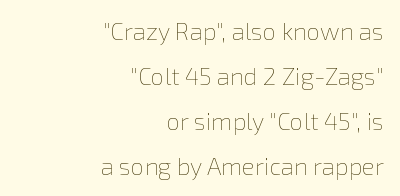
This rendering uses right alignment, leaving the left contour irregular. Check the space under the baseline: it is left empty. The letterforms sit at book weight or below. Letter spacing: default.
